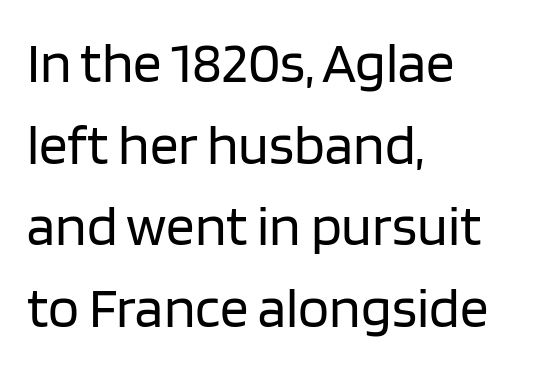
The image shows 57 px regular-weight sans-serif type, upright; set left-aligned, normal line spacing (1.43x), normal letter spacing, not underlined; low stroke contrast and a large x-height.
